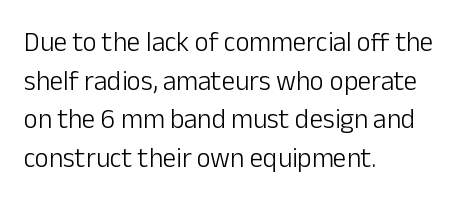
Stroke thickness stays within the range of a standard reading face or lighter. Notice how descenders clear the ascenders below comfortably — that's standard leading. There is no visible air inserted between adjacent glyphs. Casual observation: everything's shoved over to the left. The specimen omits any rule beneath the text block's lines. The letters stand straight up with perfectly vertical stems.
